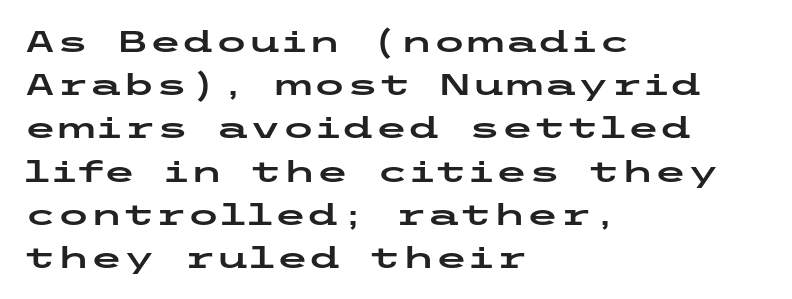
Q: Is the text italic (slanted)? A: No, it is upright.
Q: Is the typeface a serif or a sans-serif typeface? A: Sans-serif.
Q: Is the text underlined? A: No.
Q: How is the paragraph aligned? A: Left-aligned.
Q: Is the spacing between letters normal or unusually wide? A: Normal.
Q: Is the spacing between lines tight, normal or loose? A: Normal.
Q: Width (condensed, normal, or wide)? A: Wide.
Q: Stroke contrast? A: Low.
Q: x-height? A: Medium.
